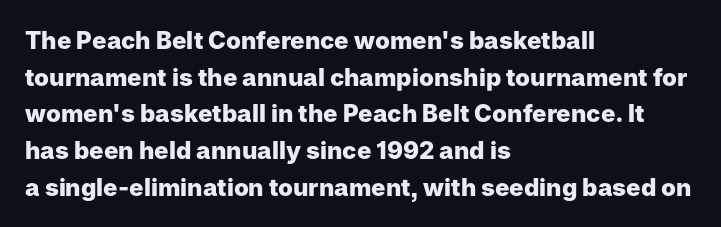
Q: Is the text bold? A: Yes.
Q: Is the text italic (slanted)? A: No, it is upright.
Q: Is the text underlined? A: No.
Q: How is the paragraph aligned? A: Left-aligned.
Q: Is the spacing between letters normal or unusually wide? A: Normal.
Q: Is the spacing between lines tight, normal or loose? A: Normal.
